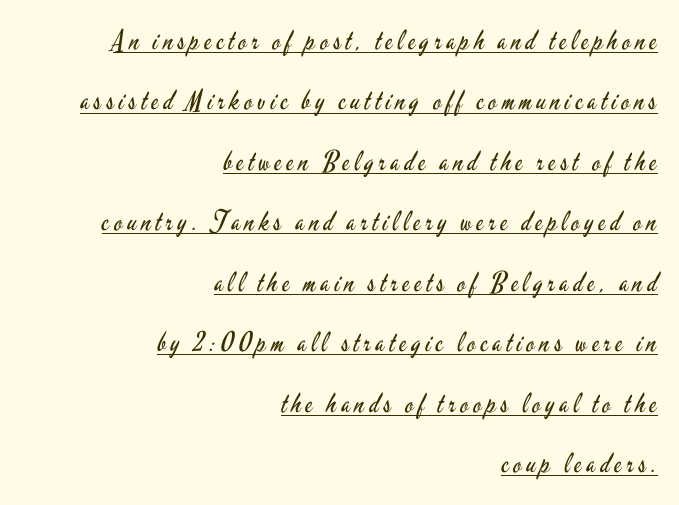
Short and long lines alike share a common ending point at right. The characters are drawn with everyday or finer stroke widths. Rows of type keep a wide berth in the vertical direction. Does a line run under the words? Yes, clearly.
